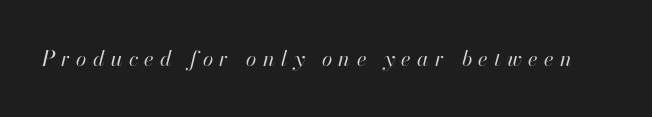
Q: Is the text bold? A: No.
Q: Is the text italic (slanted)? A: Yes, it leans right by about 13 degrees.
Q: Is the text underlined? A: No.
Q: Is the spacing between letters normal or unusually wide? A: Unusually wide.
